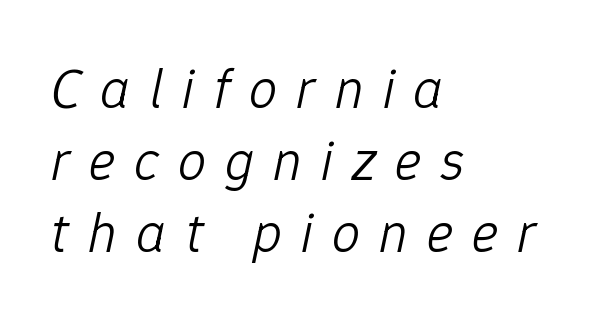
The image shows 56 px light type, italic (leaning right); set left-aligned, normal line spacing (1.29x), unusually wide letter spacing (+0.34 em), not underlined; low stroke contrast and a medium x-height.
